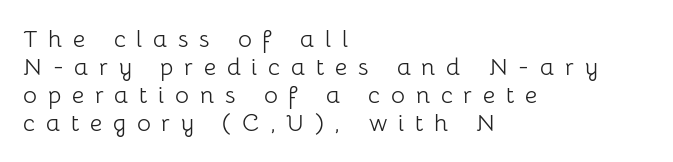
The image shows 24 px text type, upright; set left-aligned, line spacing 1.17x, unusually wide letter spacing (+0.45 em), not underlined.
